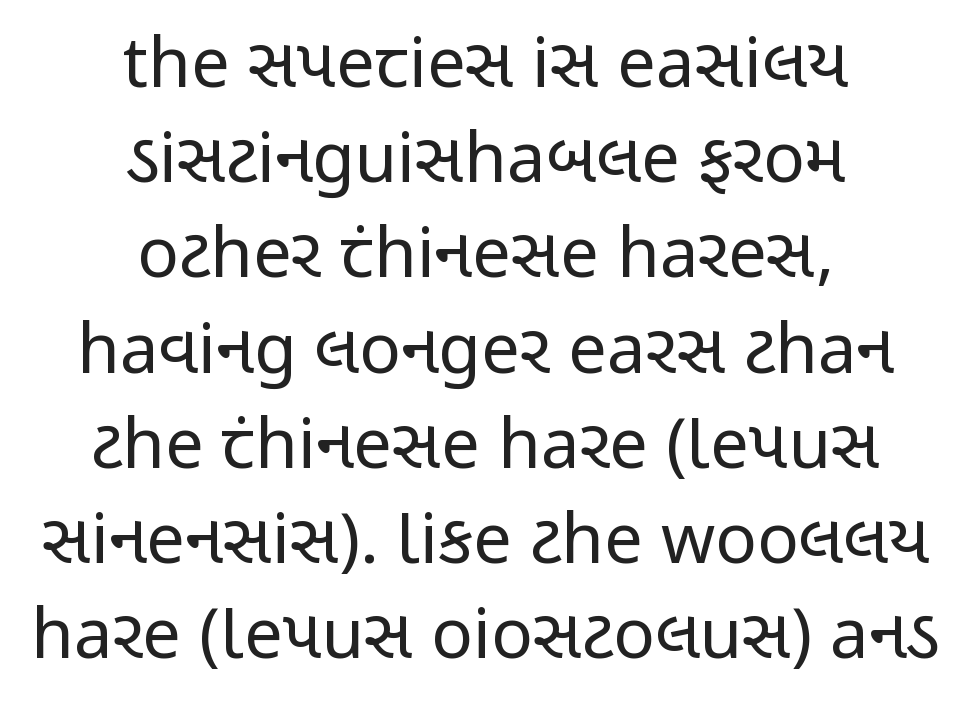
The rendering shows plain stroke endings on the letterforms — a sans-serif design. No chunkiness to these letters — they're not bold. Tracking value appears to be zero — textbook default spacing. A typesetter would call this proportional, since set widths differ per character. Rule under the text: the space is simply empty. The letters stand straight up with perfectly vertical stems.
